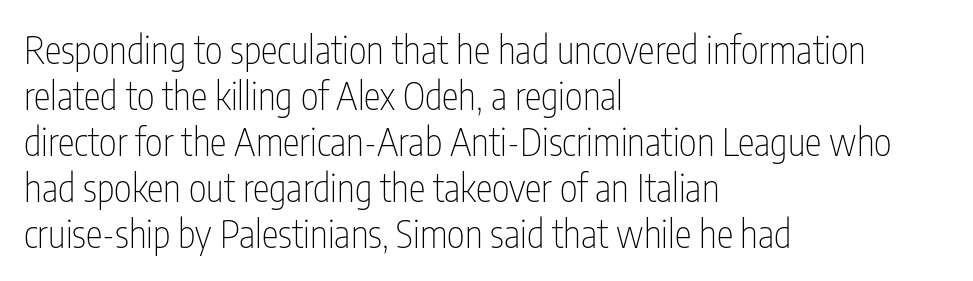
Characters follow at the spacing the type designer built in. The typeface chosen for these lines omits serifs. The characters are drawn with everyday or finer stroke widths. Do the characters align in a grid? No, the font is proportional.
